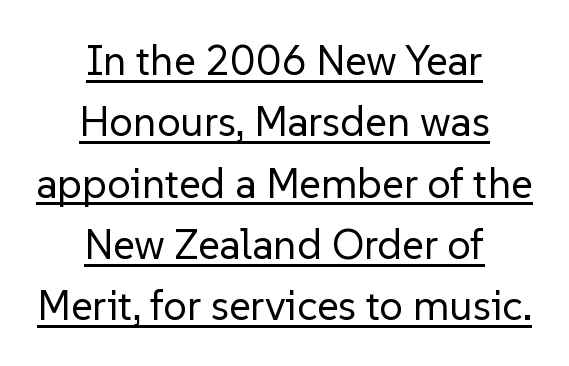
The image shows 42 px regular-weight sans-serif type, upright; set centered, normal line spacing (1.46x), normal letter spacing, underlined; low stroke contrast and a medium x-height.
